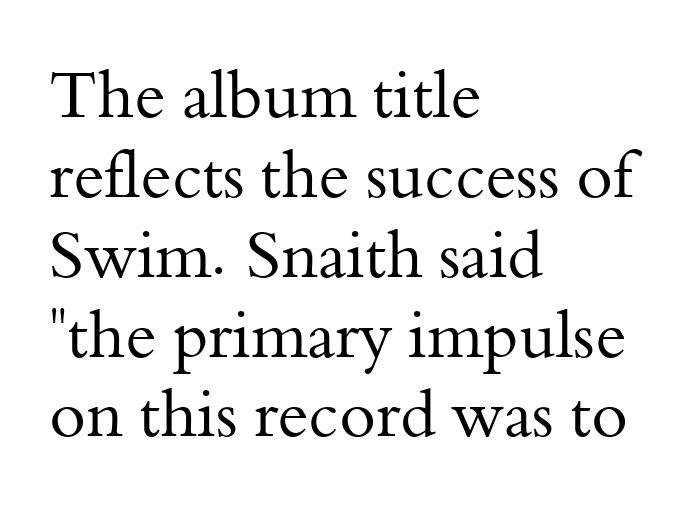
The ragged edge is on the right, which tells us the setting is flush left. Only glyphs here, with clear space below each row. These lines are rendered in a variable-pitch font. No heavy texture on the line: the type isn't bold.
